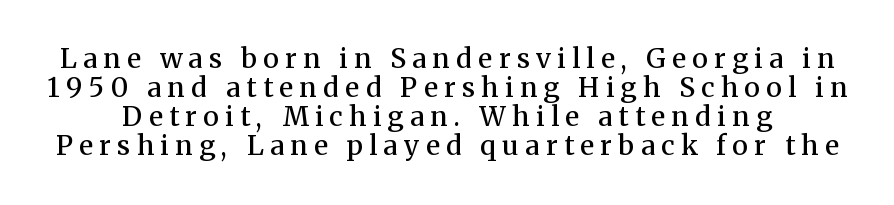
The image shows 27 px text type, upright; set tight line spacing (1.08x), unusually wide letter spacing (+0.24 em), not underlined.
